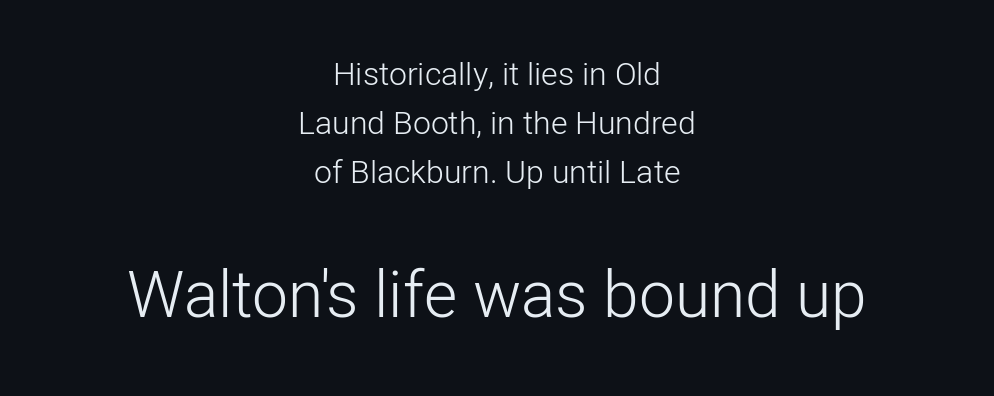
Q: Is the text bold? A: No.
Q: Is the text italic (slanted)? A: No, it is upright.
Q: Is the typeface a serif or a sans-serif typeface? A: Sans-serif.
Q: Is the text underlined? A: No.
Q: How is the paragraph aligned? A: Centered.
Q: Is the spacing between letters normal or unusually wide? A: Normal.
Q: Is the spacing between lines tight, normal or loose? A: Normal.
Q: Which block of text is set in a larger size, the first (top) or the second (bottom)? A: The second (bottom) one.
Q: Width (condensed, normal, or wide)? A: Normal.
Q: Stroke contrast? A: Low.
Q: x-height? A: Medium.
Q: Monospaced? A: No.
